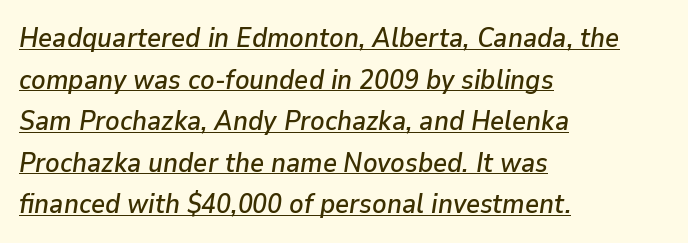
What stands out about the letter spacing? Nothing — it is the standard amount. A typesetter would mark this as italic. Honestly, the row spacing looks completely unremarkable. In designer terms, the underline attribute is active on this setting.
